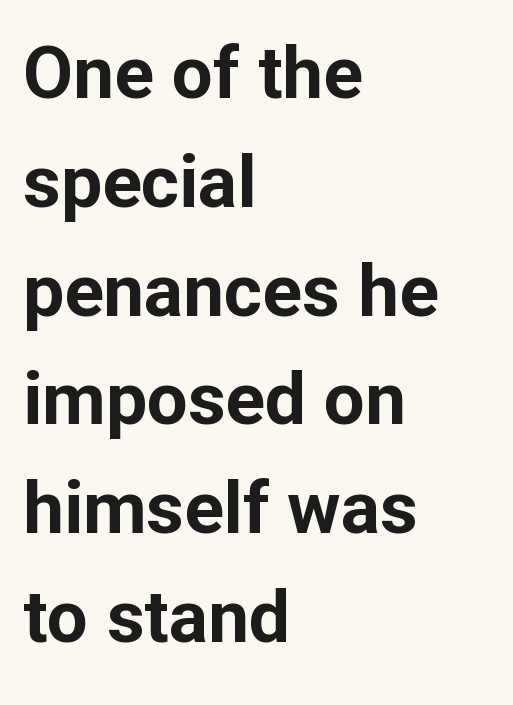
Q: Is the text bold? A: Yes.
Q: Is the text italic (slanted)? A: No, it is upright.
Q: Is the typeface a serif or a sans-serif typeface? A: Sans-serif.
Q: Is the text underlined? A: No.
Q: How is the paragraph aligned? A: Left-aligned.
Q: Is the spacing between letters normal or unusually wide? A: Normal.
Q: Is the spacing between lines tight, normal or loose? A: Normal.
Q: Width (condensed, normal, or wide)? A: Normal.
Q: Stroke contrast? A: Low.
Q: x-height? A: Medium.
Q: Monospaced? A: No.
